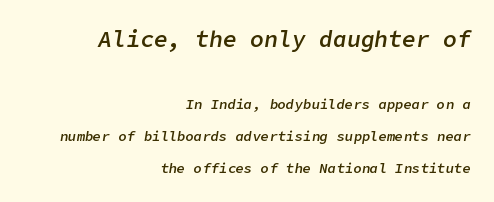
A clean baseline with only descenders dipping below it. Look at the tracking — it's just the regular setting, nothing added. The strokes are fattened partway — semibold, not bold. A flush-right, rag-left setting is used for this passage. These lines stand farther apart than default settings would place them. Larger block? The one above; the one below is distinctly smaller.
